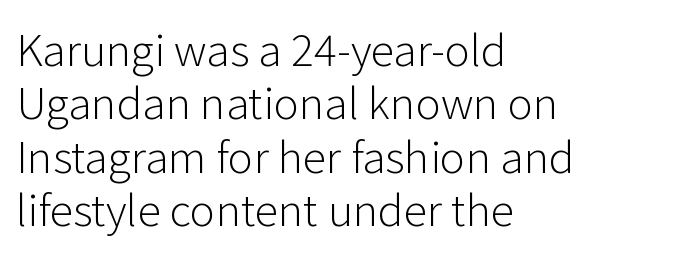
Clear beneath every line of the passage. The strokes carry an ordinary text weight at most. Students, note that the glyphs here touch the page at normal intervals. Serif or sans? Sans — the stroke terminals are bare. Notice how the passage keeps a crisp vertical edge on the left only.
